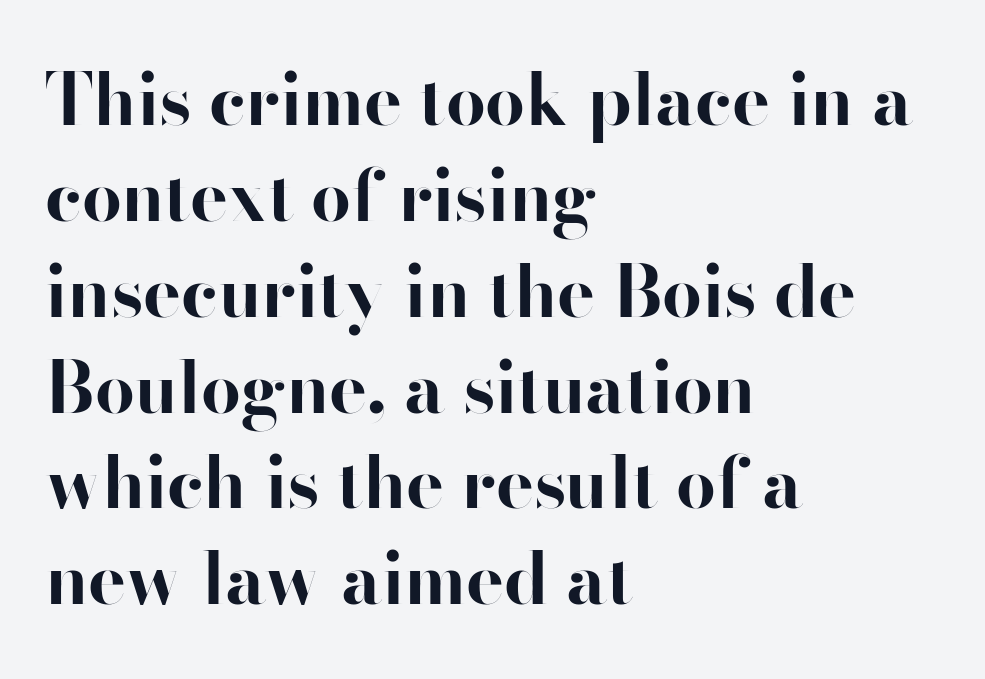
Q: Is the text bold? A: Yes.
Q: Is the text italic (slanted)? A: No, it is upright.
Q: Is the typeface a serif or a sans-serif typeface? A: Sans-serif.
Q: Is the text underlined? A: No.
Q: How is the paragraph aligned? A: Left-aligned.
Q: Is the spacing between letters normal or unusually wide? A: Normal.
Q: Is the spacing between lines tight, normal or loose? A: Normal.
Q: Width (condensed, normal, or wide)? A: Normal.
Q: Stroke contrast? A: High.
Q: x-height? A: Small.
Q: Monospaced? A: No.
